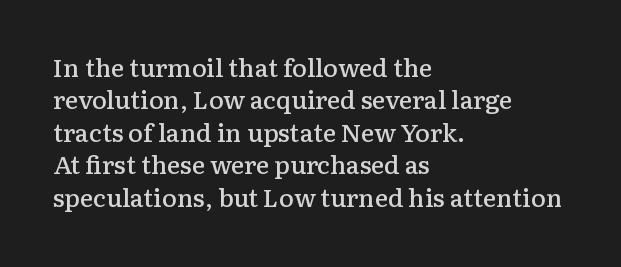
The image shows 25 px text type, upright; set left-aligned, normal line spacing (1.3x), normal letter spacing, not underlined.
